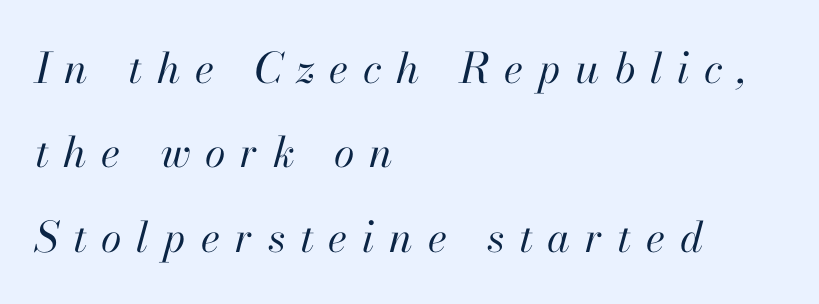
{"italic": "yes", "lean": "right", "slant_degrees": 13, "bold": "no", "weight": "regular", "width": "normal", "stroke_contrast": "high", "x_height": "small", "monospaced": "no", "underline": "no", "align": "left", "line_spacing": "loose", "line_spacing_ratio": 2.01, "letter_spacing": "wide", "letter_spacing_em": 0.35, "glyph_px": 42}
